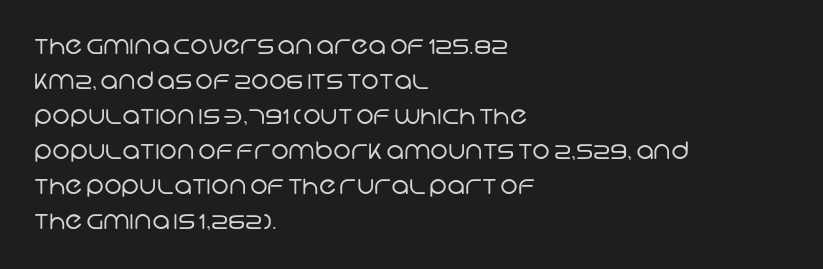
Q: Is the text bold? A: No.
Q: Is the text underlined? A: No.
Q: How is the paragraph aligned? A: Left-aligned.
Q: Is the spacing between letters normal or unusually wide? A: Normal.
Q: Is the spacing between lines tight, normal or loose? A: Normal.
